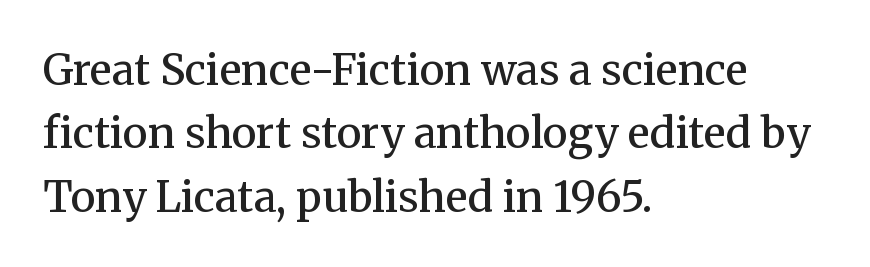
This is the regular roman posture of the typeface. Honestly, there is no underline to notice here at all. Are there feet on the stems? There are — it's a serif. Moderately thickened strokes mark this as semibold type. How are the letters spaced? Ordinarily, with no added tracking. The leading is moderate, giving the passage an even texture.
